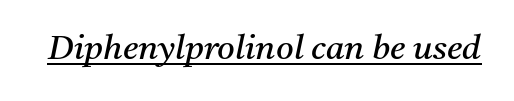
Q: Is the text bold? A: No.
Q: Is the text italic (slanted)? A: Yes, it leans right by about 11 degrees.
Q: Is the typeface a serif or a sans-serif typeface? A: Serif.
Q: Is the text underlined? A: Yes.
Q: Is the spacing between letters normal or unusually wide? A: Normal.
Q: Width (condensed, normal, or wide)? A: Normal.
Q: Stroke contrast? A: Medium.
Q: x-height? A: Medium.
Q: Monospaced? A: No.
